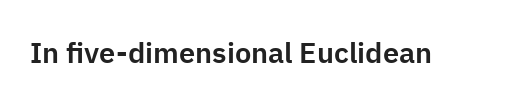
{"serif": "no", "italic": "no", "width": "normal", "stroke_contrast": "low", "x_height": "medium", "monospaced": "no", "underline": "no", "letter_spacing": "normal", "letter_spacing_em": 0.0, "glyph_px": 29}
